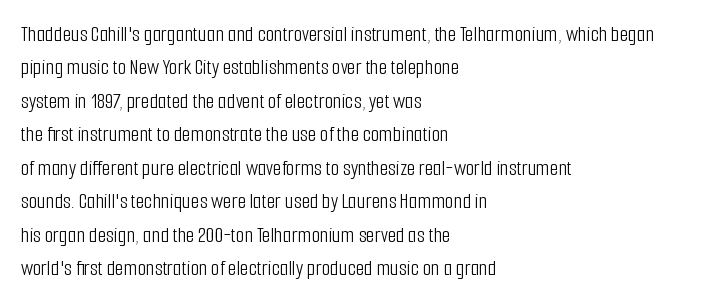
The image shows 22 px text type, upright; set left-aligned, normal line spacing (1.52x), normal letter spacing, not underlined.
